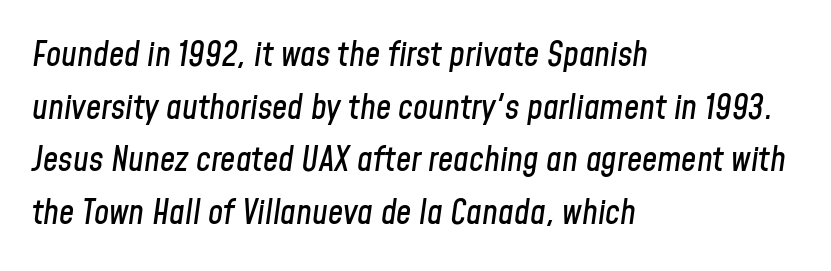
The image shows 34 px condensed type, italic (leaning right); set left-aligned, normal line spacing (1.55x), normal letter spacing, not underlined; low stroke contrast and a medium x-height.
